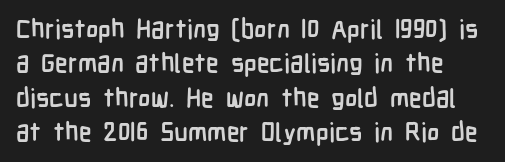
{"italic": "no", "bold": "yes", "underline": "no", "line_spacing": "normal", "line_spacing_ratio": 1.32, "letter_spacing": "normal", "letter_spacing_em": 0.0, "glyph_px": 26}
